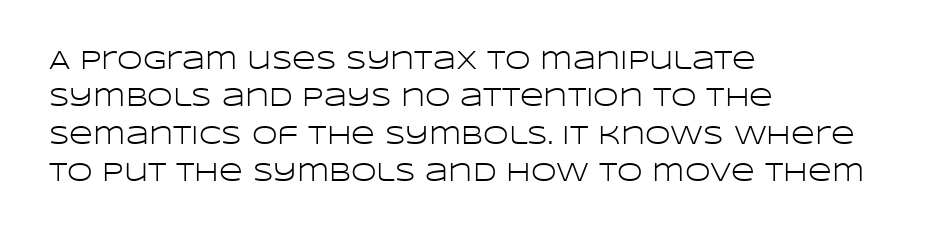
The image shows 26 px text type, upright; set left-aligned, normal line spacing (1.44x), normal letter spacing, not underlined.
